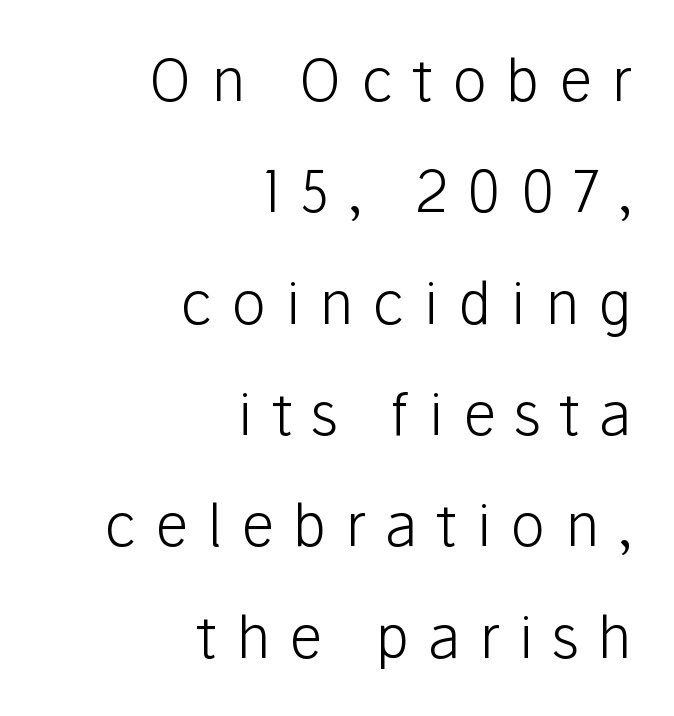
{"serif": "no", "italic": "no", "bold": "no", "weight": "light", "width": "normal", "stroke_contrast": "low", "x_height": "medium", "monospaced": "no", "underline": "no", "align": "right", "line_spacing": "loose", "line_spacing_ratio": 1.92, "letter_spacing": "wide", "letter_spacing_em": 0.33, "glyph_px": 58}
